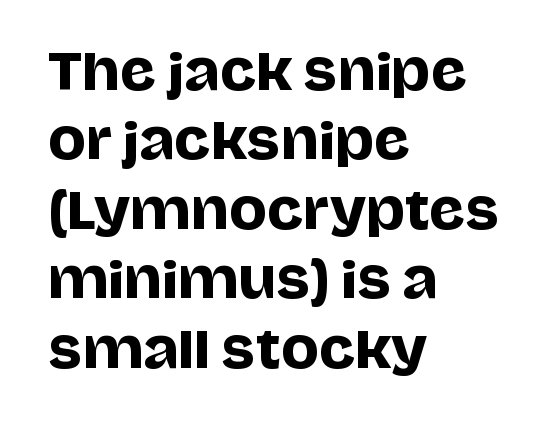
{"serif": "no", "italic": "no", "width": "normal", "stroke_contrast": "low", "x_height": "large", "monospaced": "no", "underline": "no", "align": "left", "line_spacing": "normal", "line_spacing_ratio": 1.39, "letter_spacing": "normal", "letter_spacing_em": 0.0, "glyph_px": 50}
